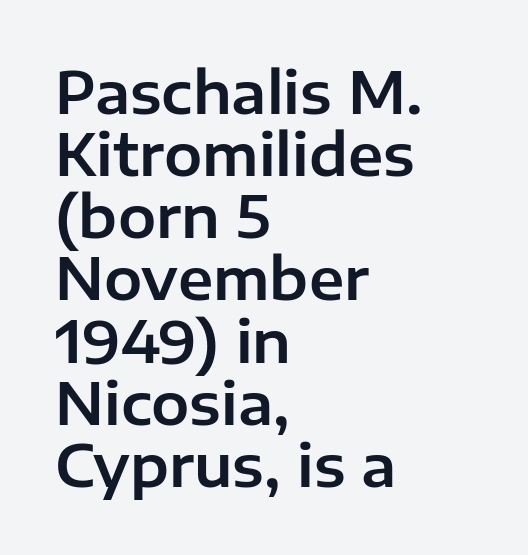
The image shows 57 px sans-serif type, upright; set left-aligned, tight line spacing (1.09x), normal letter spacing, not underlined; low stroke contrast and a medium x-height.
